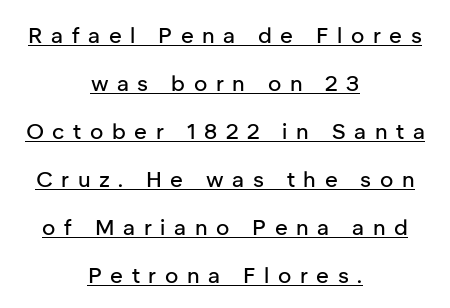
Underline: present. The passage is arranged like a title page — every line centered. The passage shown has open, widely tracked lettering throughout. The lettering holds an erect, upright posture throughout. The vertical gap from one line to the next is large.
